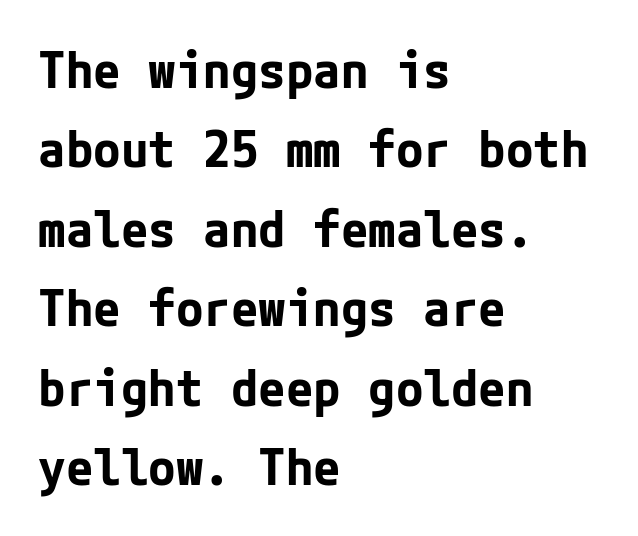
{"serif": "no", "italic": "no", "bold": "yes", "weight": "bold", "width": "normal", "stroke_contrast": "low", "x_height": "medium", "underline": "no", "align": "left", "line_spacing": "normal", "line_spacing_ratio": 1.59, "letter_spacing": "normal", "letter_spacing_em": 0.0, "glyph_px": 50}
